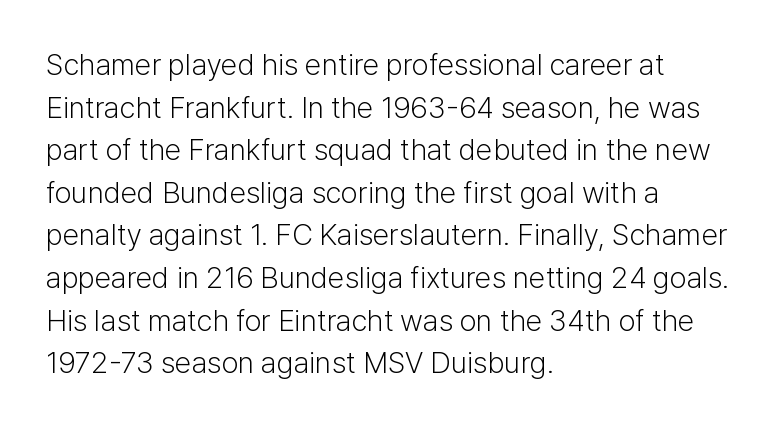
The image shows 30 px light sans-serif type, upright; set left-aligned, normal line spacing (1.42x), normal letter spacing, not underlined; low stroke contrast and a medium x-height.
